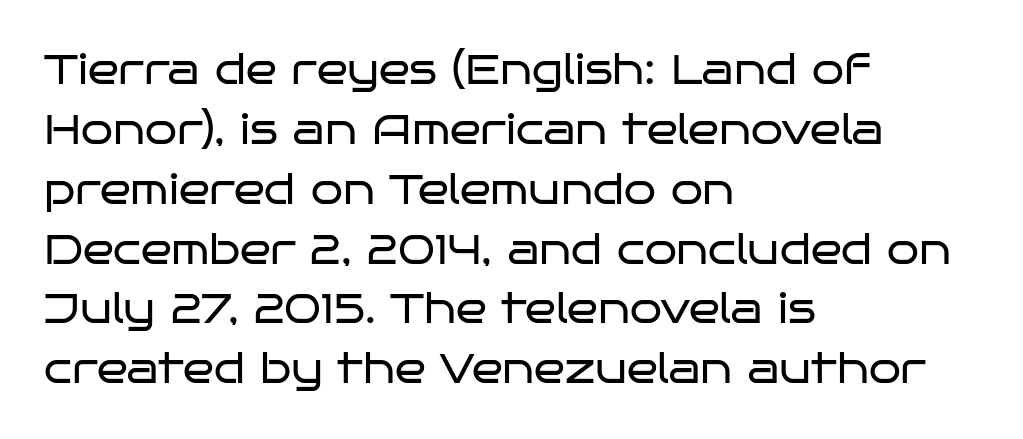
{"serif": "no", "italic": "no", "bold": "no", "weight": "regular", "width": "wide", "stroke_contrast": "low", "x_height": "large", "monospaced": "no", "underline": "no", "align": "left", "line_spacing": "normal", "line_spacing_ratio": 1.46, "letter_spacing": "normal", "letter_spacing_em": 0.0, "glyph_px": 41}
